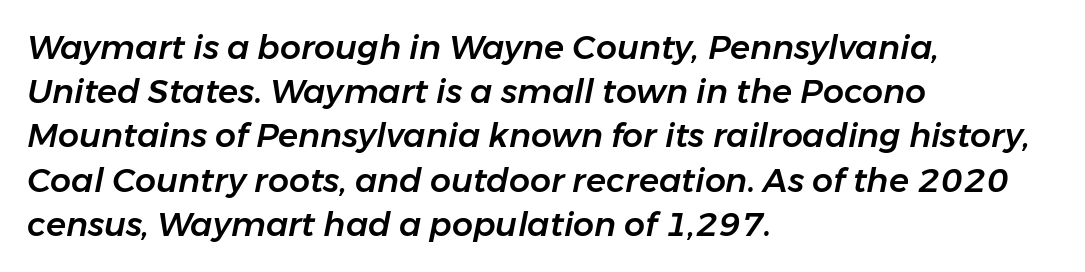
The image shows 33 px text type, italic (leaning right); set left-aligned, normal line spacing (1.34x), normal letter spacing, not underlined; low stroke contrast and a medium x-height.
